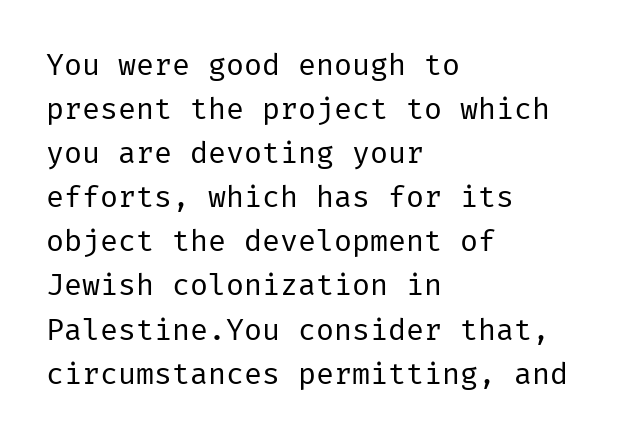
The image shows 30 px regular-weight sans-serif type, upright; set left-aligned, normal line spacing (1.47x), normal letter spacing, not underlined; low stroke contrast and a medium x-height.
